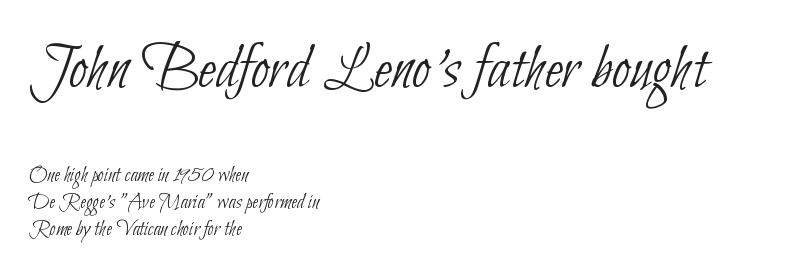
The image shows 66 px thin, condensed sans-serif type; set left-aligned, line spacing 1.22x, normal letter spacing, not underlined; the first (top) block is 3.0x larger; low stroke contrast and a small x-height.
